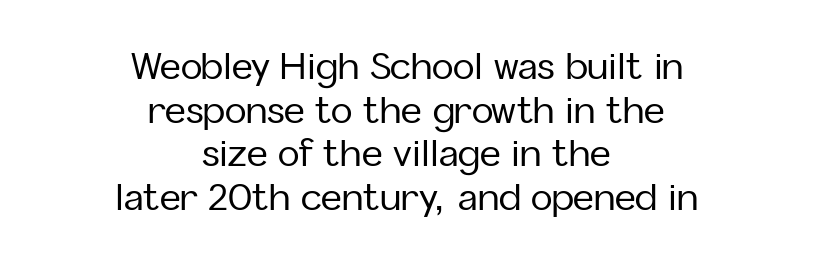
The passage shown is typed in a proportional face where columns would drift. The font's upright variant was chosen for this text. Unmarked baselines from the first word to the last. Is the block centered? Yes — each line is placed symmetrically about the middle. Look at the tracking — it's just the regular setting, nothing added.
